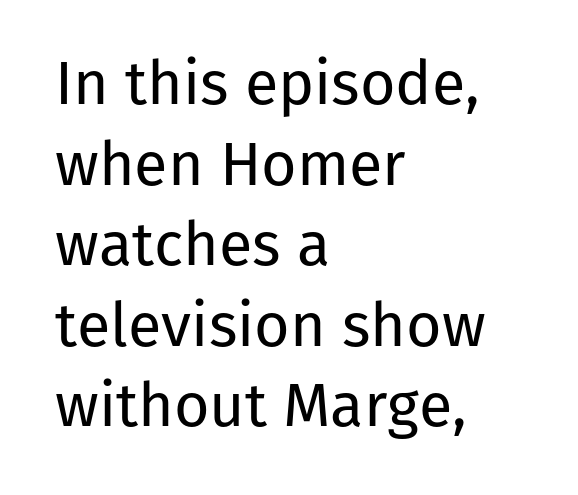
Q: Is the text bold? A: No.
Q: Is the text italic (slanted)? A: No, it is upright.
Q: Is the typeface a serif or a sans-serif typeface? A: Sans-serif.
Q: Is the text underlined? A: No.
Q: How is the paragraph aligned? A: Left-aligned.
Q: Is the spacing between letters normal or unusually wide? A: Normal.
Q: Is the spacing between lines tight, normal or loose? A: Normal.
Q: Width (condensed, normal, or wide)? A: Normal.
Q: Stroke contrast? A: Low.
Q: x-height? A: Medium.
Q: Monospaced? A: No.
